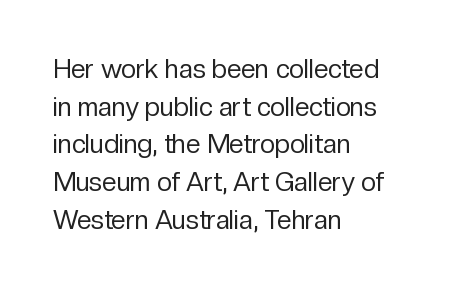
{"italic": "no", "bold": "no", "underline": "no", "align": "left", "line_spacing": "normal", "line_spacing_ratio": 1.45, "letter_spacing": "normal", "letter_spacing_em": 0.0, "glyph_px": 26}
